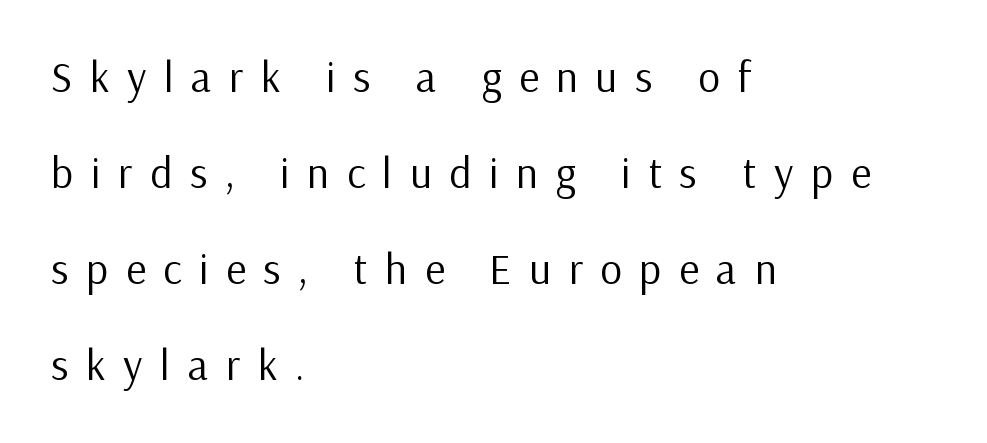
The image shows 43 px regular-weight sans-serif type, upright; set left-aligned, loose line spacing (2.23x), unusually wide letter spacing (+0.41 em), not underlined; low stroke contrast and a medium x-height.
